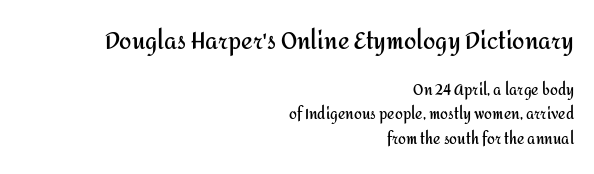
The first block has been scaled up relative to the second. It's the straight-up-and-down kind of type. The gaps between neighbouring characters are ordinary and unremarkable. Type without underlining. Pretty heavy lettering here — definitely bold.
